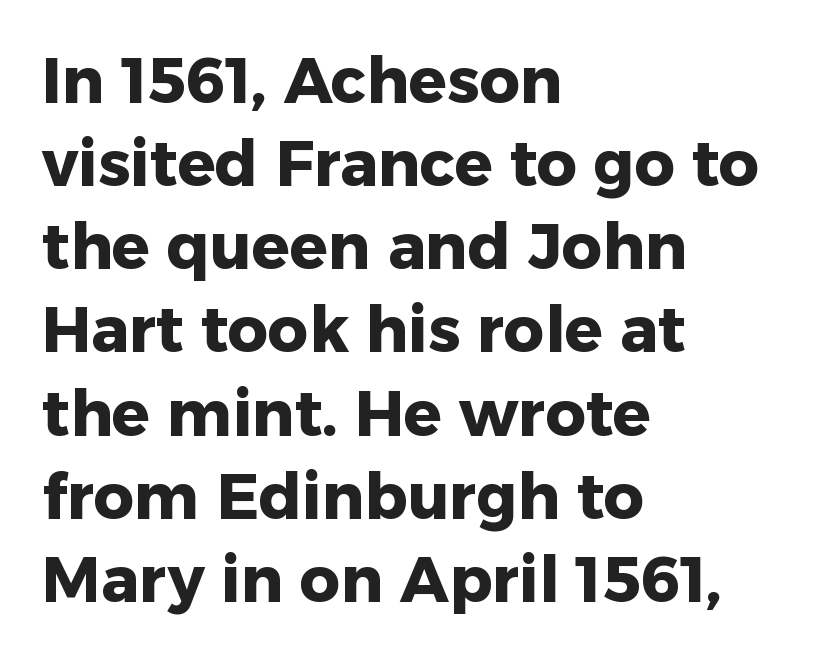
Q: Is the text bold? A: Yes.
Q: Is the text italic (slanted)? A: No, it is upright.
Q: Is the typeface a serif or a sans-serif typeface? A: Sans-serif.
Q: Is the text underlined? A: No.
Q: How is the paragraph aligned? A: Left-aligned.
Q: Is the spacing between letters normal or unusually wide? A: Normal.
Q: Is the spacing between lines tight, normal or loose? A: Normal.
Q: Width (condensed, normal, or wide)? A: Normal.
Q: Stroke contrast? A: Low.
Q: x-height? A: Medium.
Q: Monospaced? A: No.
